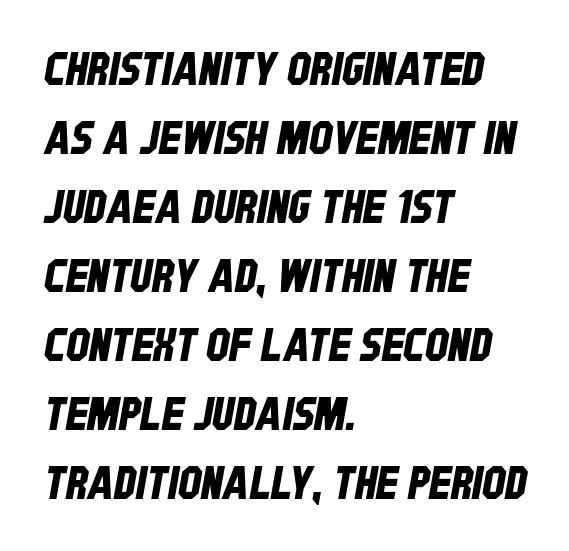
The image shows 46 px condensed sans-serif type; set left-aligned, normal line spacing (1.5x), normal letter spacing, not underlined; low stroke contrast and a large x-height.
